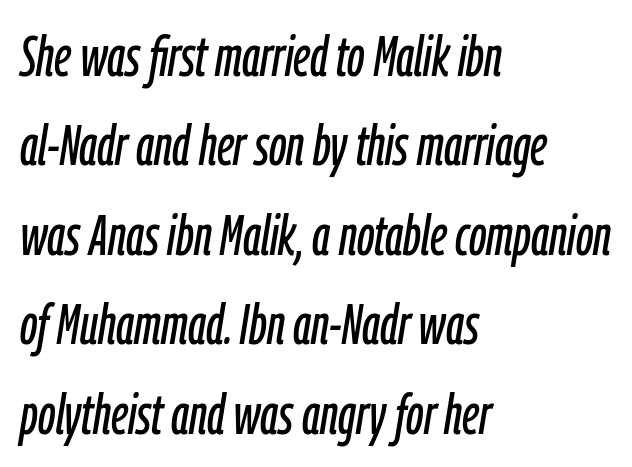
{"italic": "yes", "lean": "right", "slant_degrees": 9, "width": "condensed", "stroke_contrast": "low", "x_height": "medium", "monospaced": "no", "underline": "no", "align": "left", "line_spacing": "normal", "line_spacing_ratio": 1.57, "letter_spacing": "normal", "letter_spacing_em": 0.0, "glyph_px": 57}
